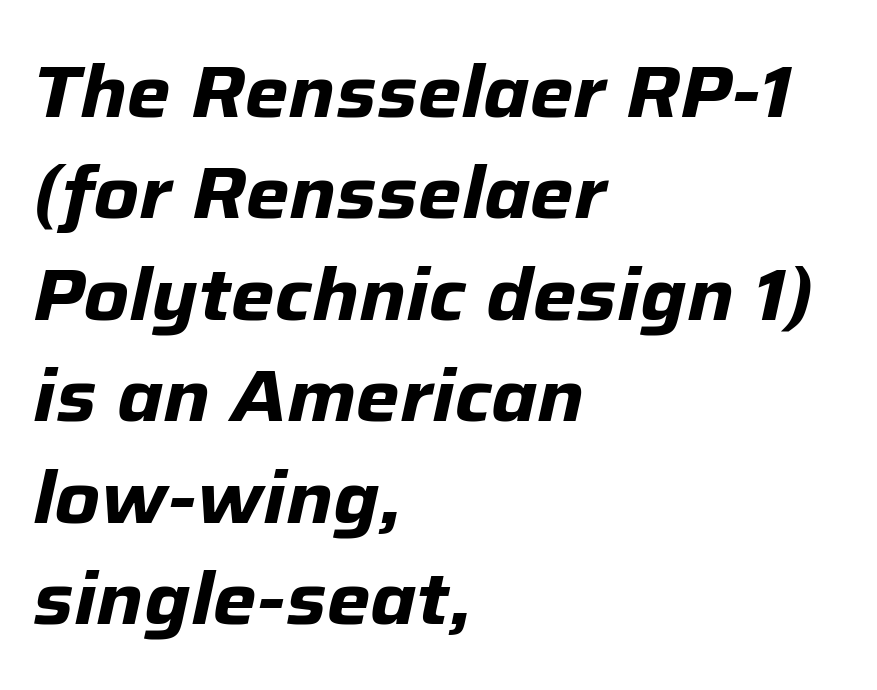
Q: Is the text bold? A: Yes.
Q: Is the text italic (slanted)? A: Yes, it leans right by about 12 degrees.
Q: Is the text underlined? A: No.
Q: How is the paragraph aligned? A: Left-aligned.
Q: Is the spacing between letters normal or unusually wide? A: Normal.
Q: Is the spacing between lines tight, normal or loose? A: Normal.
Q: Width (condensed, normal, or wide)? A: Normal.
Q: Stroke contrast? A: Low.
Q: x-height? A: Medium.
Q: Monospaced? A: No.
